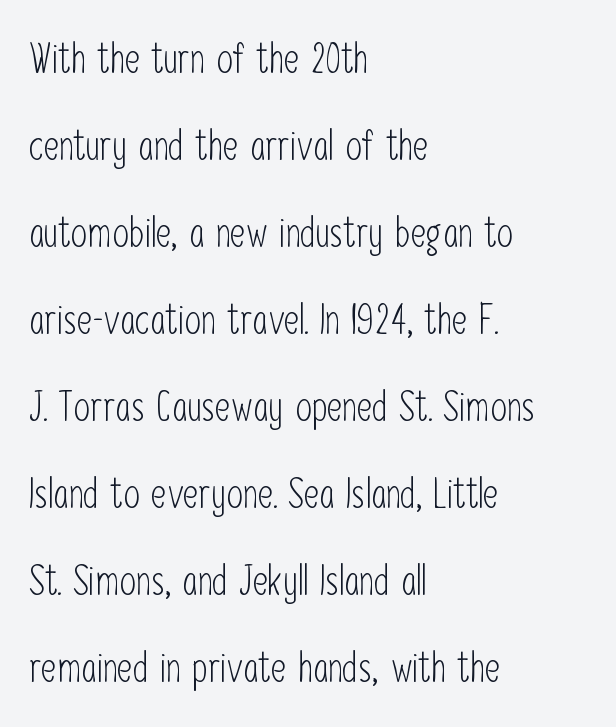
The image shows 42 px light, condensed sans-serif type, upright; set left-aligned, loose line spacing (2.07x), normal letter spacing, not underlined; low stroke contrast and a medium x-height.
